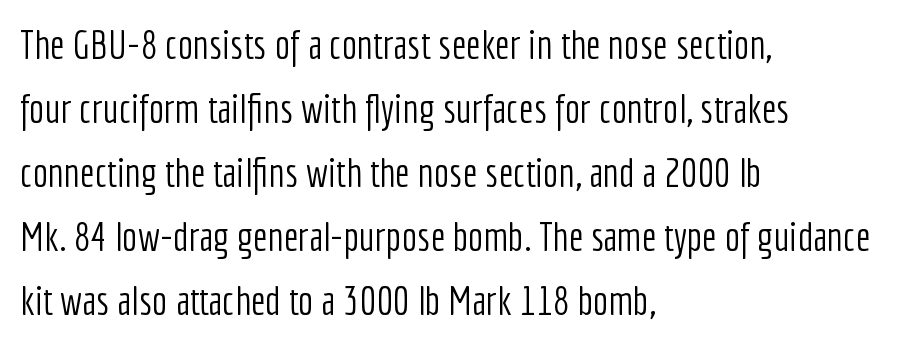
{"serif": "no", "italic": "no", "bold": "no", "weight": "light", "width": "condensed", "stroke_contrast": "low", "x_height": "medium", "monospaced": "no", "underline": "no", "align": "left", "line_spacing": "normal", "line_spacing_ratio": 1.56, "letter_spacing": "normal", "letter_spacing_em": 0.0, "glyph_px": 41}
